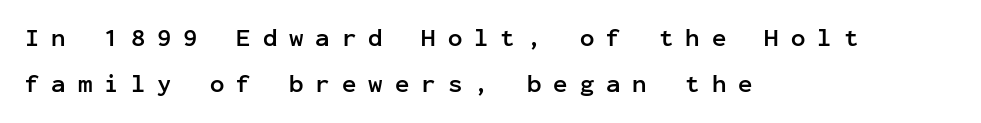
The image shows 24 px bold type, upright; set left-aligned, loose line spacing (1.92x), unusually wide letter spacing (+0.5 em), not underlined.
